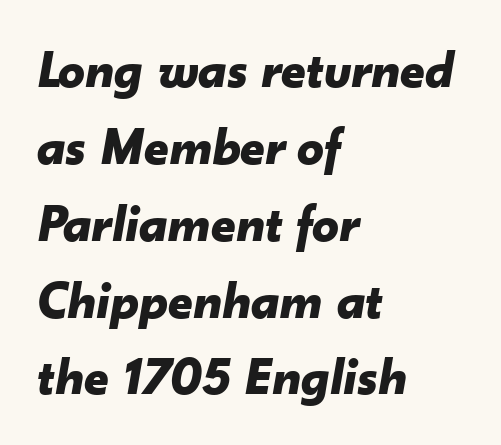
Q: Is the text bold? A: Yes.
Q: Is the text italic (slanted)? A: Yes, it leans right by about 10 degrees.
Q: Is the text underlined? A: No.
Q: How is the paragraph aligned? A: Left-aligned.
Q: Is the spacing between letters normal or unusually wide? A: Normal.
Q: Is the spacing between lines tight, normal or loose? A: Normal.
Q: Width (condensed, normal, or wide)? A: Normal.
Q: Stroke contrast? A: Low.
Q: x-height? A: Small.
Q: Monospaced? A: No.
